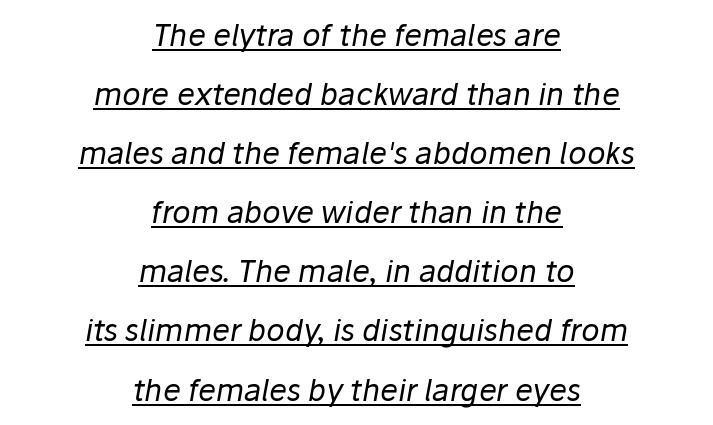
{"italic": "yes", "lean": "right", "slant_degrees": 10, "bold": "no", "weight": "regular", "width": "normal", "stroke_contrast": "low", "x_height": "medium", "monospaced": "no", "underline": "yes", "align": "center", "line_spacing": "loose", "line_spacing_ratio": 1.97, "letter_spacing": "normal", "letter_spacing_em": 0.0, "glyph_px": 30}
